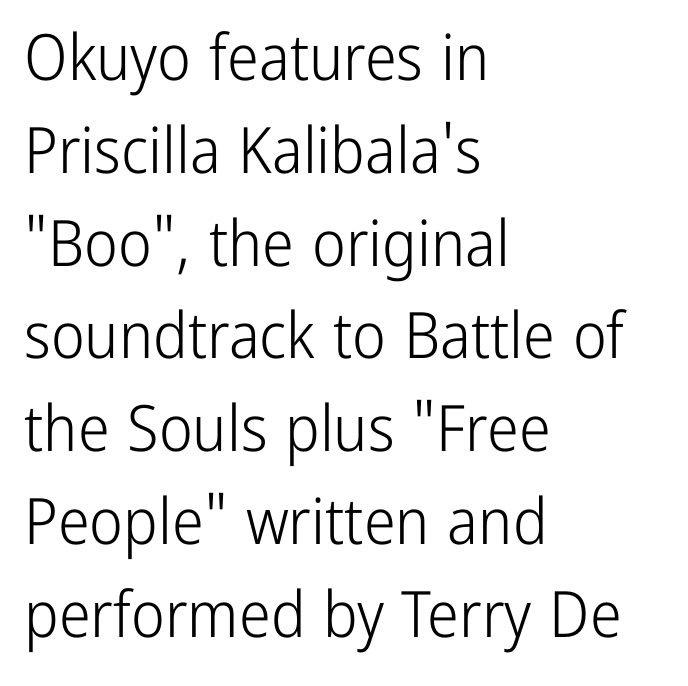
The image shows 64 px light, condensed sans-serif type, upright; set left-aligned, normal line spacing (1.45x), normal letter spacing, not underlined; low stroke contrast and a medium x-height.
